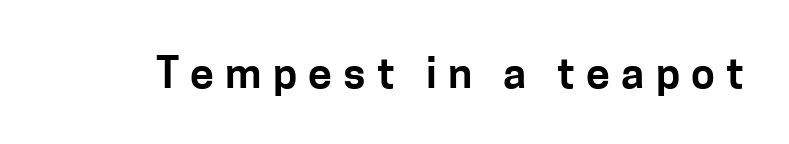
{"serif": "no", "italic": "no", "width": "normal", "stroke_contrast": "low", "x_height": "medium", "monospaced": "no", "underline": "no", "letter_spacing": "wide", "letter_spacing_em": 0.26, "glyph_px": 43}
